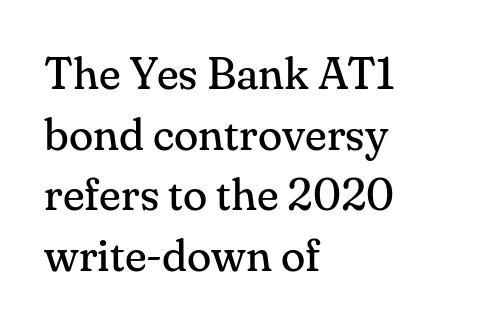
The image shows 45 px regular-weight serif type, upright; set left-aligned, normal line spacing (1.35x), normal letter spacing, not underlined; medium stroke contrast and a small x-height.
